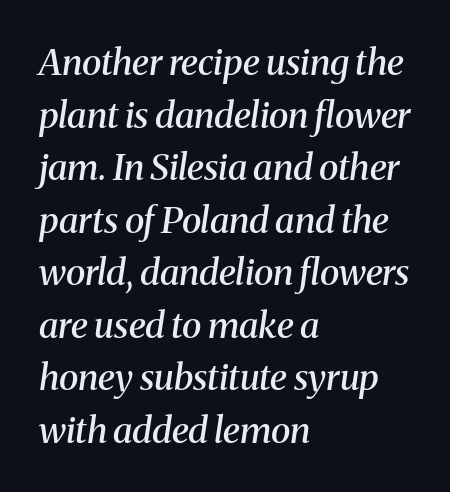
Rows of type keep a routine distance in the vertical direction. Note the varied advance widths — an 'i' is clearly narrower than an 'm'. Notice how the stems are inclined rather than vertical — that's the hallmark of italics. Inter-character spacing is left at the font's built-in metrics. Look at the stroke-to-counter ratio: somewhat heavy, a semibold.
